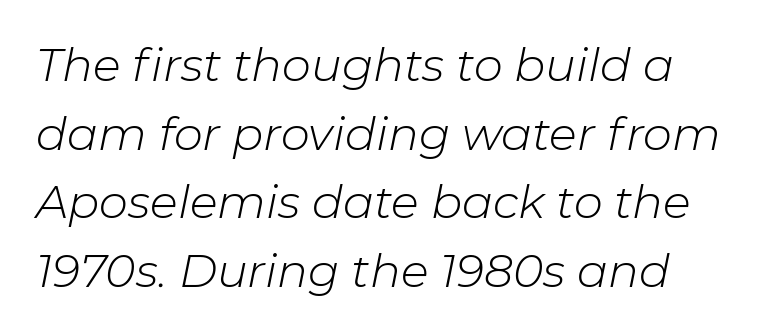
The rendering uses natural spacing where letterforms have individual widths. The characters are drawn with everyday or finer stroke widths. Would a proofreader flag this as italicized? Yes. Inter-character spacing is left at the font's built-in metrics. Line beginnings align vertically; line endings do not. Underline: absent.
